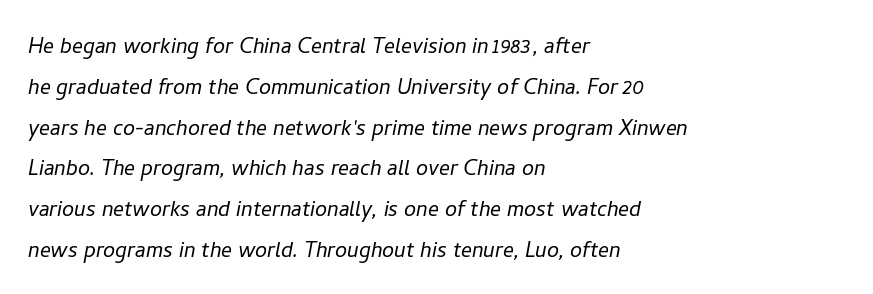
The image shows 27 px text type, italic (leaning right); set left-aligned, normal line spacing (1.51x), normal letter spacing, not underlined.
